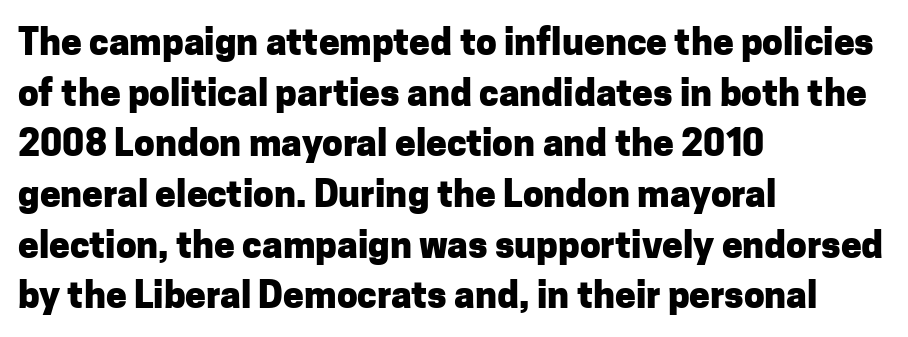
{"serif": "no", "italic": "no", "bold": "yes", "weight": "heavy", "width": "normal", "stroke_contrast": "low", "x_height": "medium", "monospaced": "no", "underline": "no", "align": "left", "line_spacing": "normal", "line_spacing_ratio": 1.37, "letter_spacing": "normal", "letter_spacing_em": 0.0, "glyph_px": 37}
